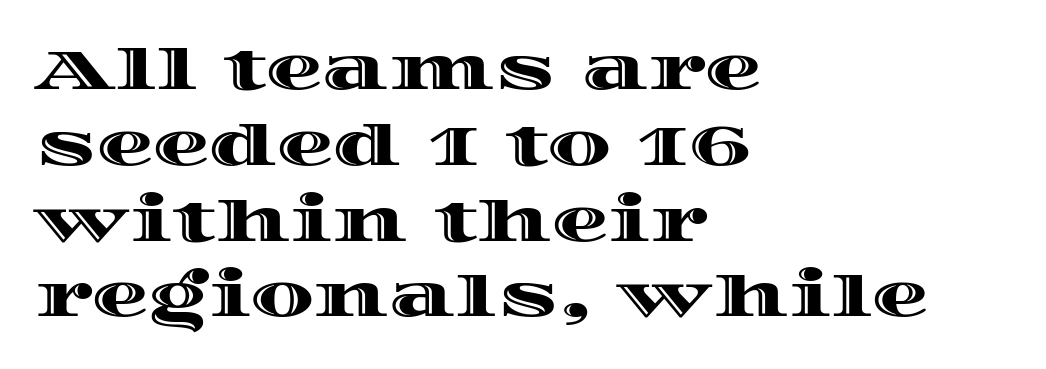
The image shows 57 px wide type, upright; set left-aligned, normal line spacing (1.33x), normal letter spacing, not underlined; a large x-height.
